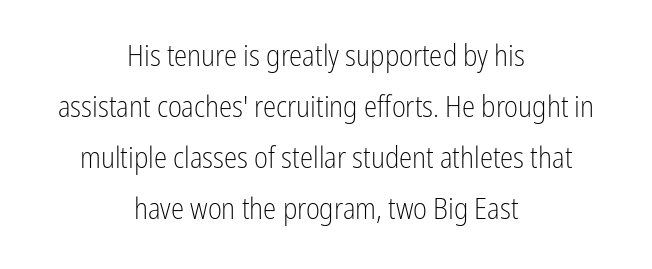
{"serif": "no", "italic": "no", "bold": "no", "weight": "light", "width": "condensed", "stroke_contrast": "low", "x_height": "medium", "monospaced": "no", "underline": "no", "align": "center", "line_spacing": "normal", "line_spacing_ratio": 1.7, "letter_spacing": "normal", "letter_spacing_em": 0.0, "glyph_px": 30}
